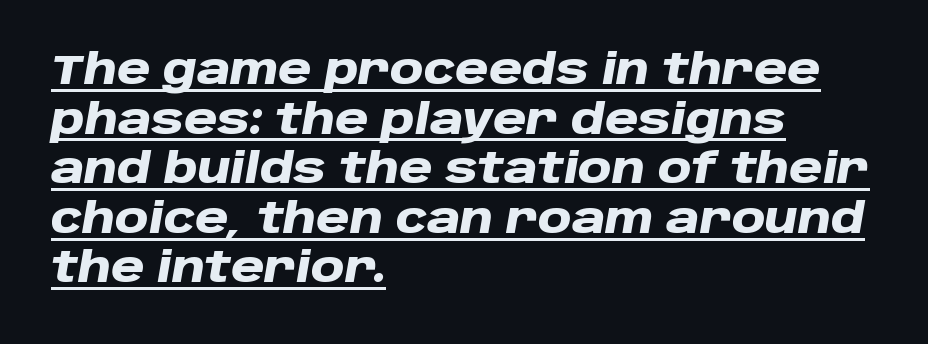
Q: Is the text bold? A: Yes.
Q: Is the text italic (slanted)? A: Yes, it leans right by about 10 degrees.
Q: Is the text underlined? A: Yes.
Q: How is the paragraph aligned? A: Left-aligned.
Q: Is the spacing between letters normal or unusually wide? A: Normal.
Q: Width (condensed, normal, or wide)? A: Wide.
Q: Stroke contrast? A: Low.
Q: x-height? A: Large.
Q: Monospaced? A: No.
